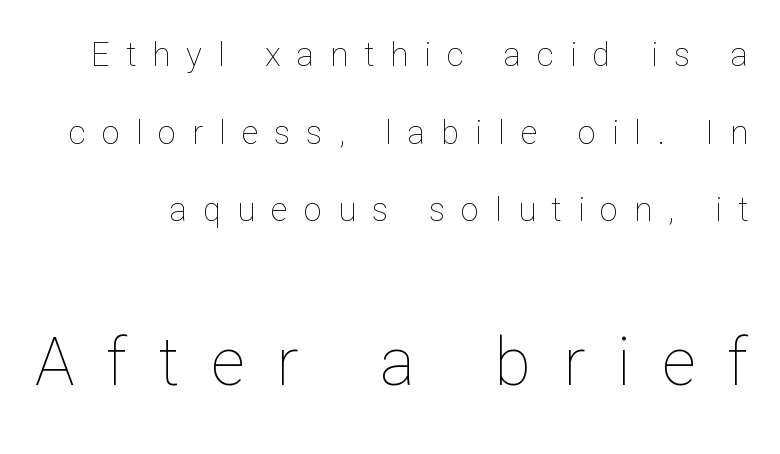
These two chunks differ in scale, with the bottom chunk taking the larger measure. Descenders hang freely into open space. The lettering stays uniformly vertical, giving the passage a roman look. The gaps between neighbouring characters are conspicuously large. Each letter keeps its own natural width here, so spacing adapts to shape. Weight: regular or lighter.
